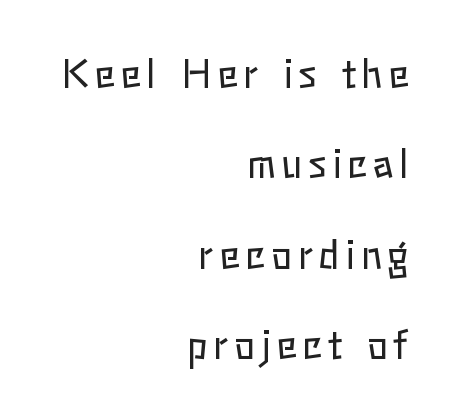
Style check: upright. The typesetting does not lean heavy: it is not bold. Widely set lines give the paragraph a tall, airy silhouette. The zone under the glyphs is completely vacant. The setting favours the right margin, as signatures and pull-quotes sometimes do.
